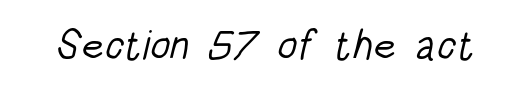
The image shows 41 px light, condensed sans-serif type; set normal letter spacing, not underlined; low stroke contrast and a large x-height.
